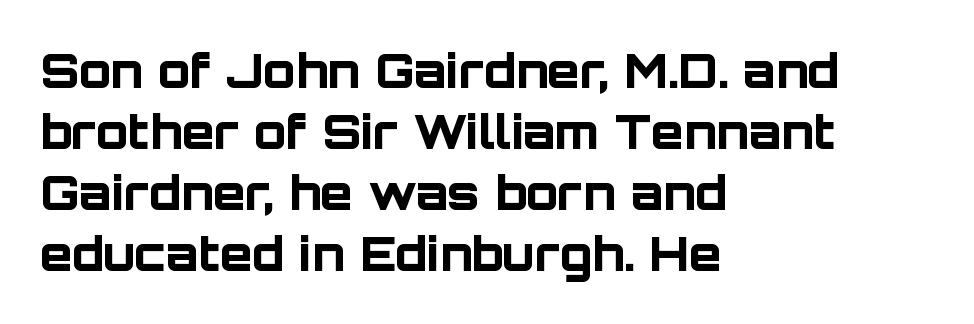
Q: Is the text bold? A: Yes.
Q: Is the text italic (slanted)? A: No, it is upright.
Q: Is the typeface a serif or a sans-serif typeface? A: Sans-serif.
Q: Is the text underlined? A: No.
Q: How is the paragraph aligned? A: Left-aligned.
Q: Is the spacing between letters normal or unusually wide? A: Normal.
Q: Is the spacing between lines tight, normal or loose? A: Normal.
Q: Width (condensed, normal, or wide)? A: Normal.
Q: Stroke contrast? A: Low.
Q: x-height? A: Large.
Q: Monospaced? A: No.
